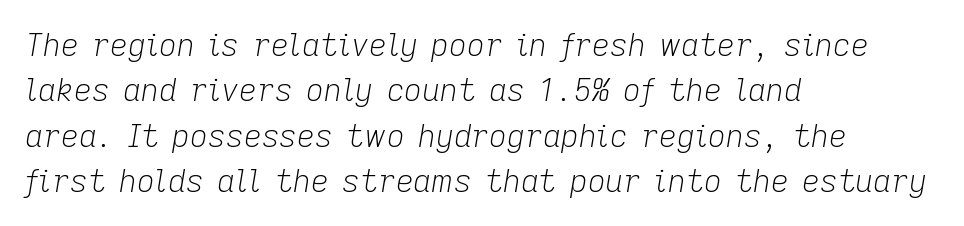
{"italic": "yes", "lean": "right", "slant_degrees": 9, "bold": "no", "weight": "light", "width": "normal", "stroke_contrast": "low", "x_height": "medium", "monospaced": "no", "underline": "no", "align": "left", "line_spacing": "normal", "line_spacing_ratio": 1.46, "letter_spacing": "normal", "letter_spacing_em": 0.0, "glyph_px": 31}
